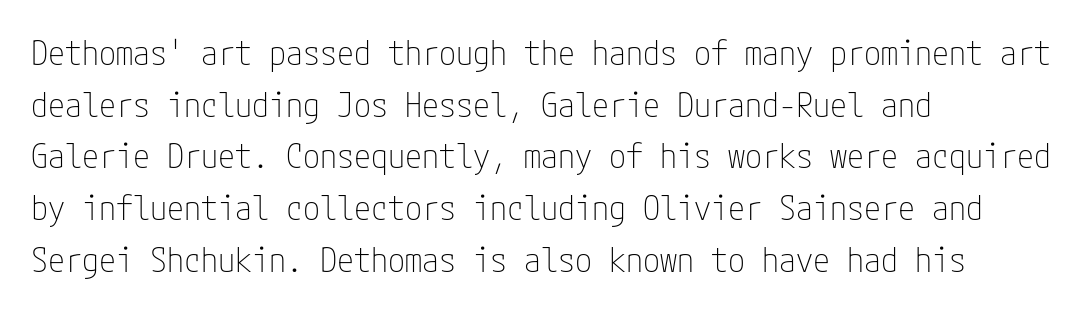
Leading matches the norm, producing a regular column. Students, note that the glyphs here touch the page at normal intervals. Stroke mass is kept to a normal reading level or below. Observe the absence of serifs on each vertical stroke in this sample. Check the space under the baseline: it is left empty. Each line starts at the same left margin while the right side varies.
